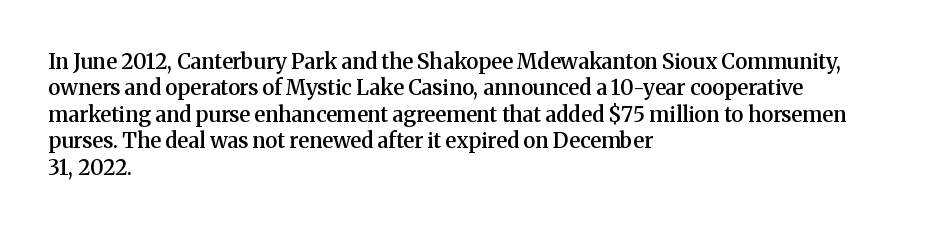
The image shows 21 px text type, upright; set left-aligned, normal line spacing (1.26x), normal letter spacing, not underlined.
